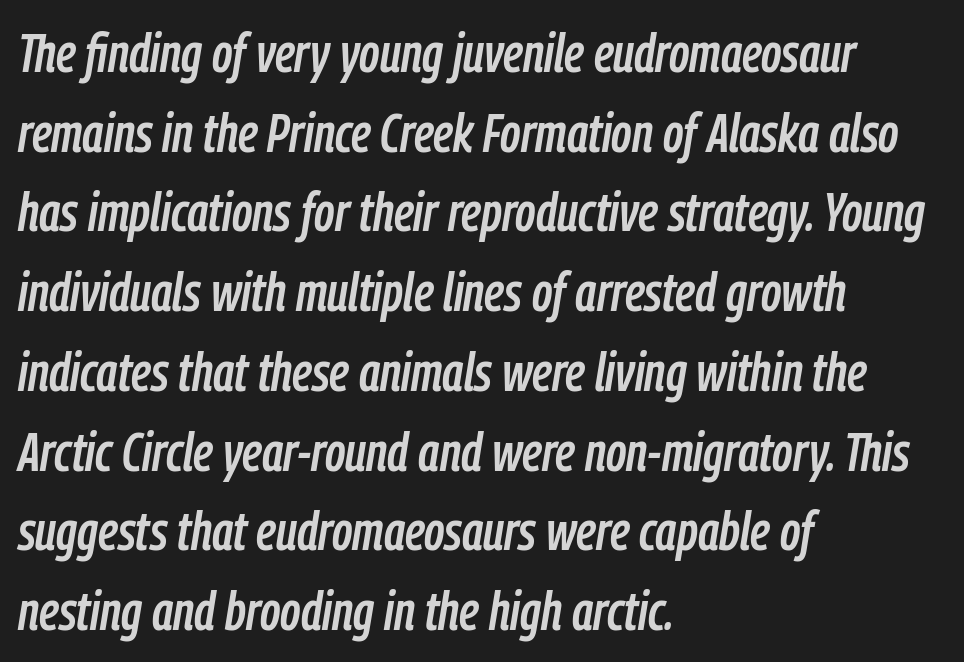
{"italic": "yes", "lean": "right", "slant_degrees": 9, "width": "condensed", "stroke_contrast": "low", "x_height": "medium", "monospaced": "no", "underline": "no", "align": "left", "line_spacing": "normal", "line_spacing_ratio": 1.45, "letter_spacing": "normal", "letter_spacing_em": 0.0, "glyph_px": 55}
